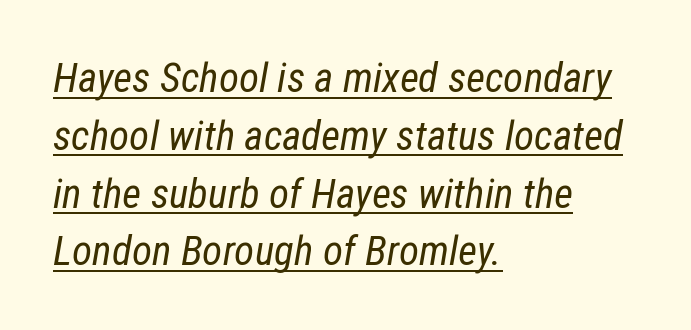
{"italic": "yes", "lean": "right", "slant_degrees": 12, "bold": "no", "weight": "regular", "width": "condensed", "stroke_contrast": "low", "x_height": "medium", "monospaced": "no", "underline": "yes", "align": "left", "line_spacing": "normal", "line_spacing_ratio": 1.41, "letter_spacing": "normal", "letter_spacing_em": 0.0, "glyph_px": 41}
